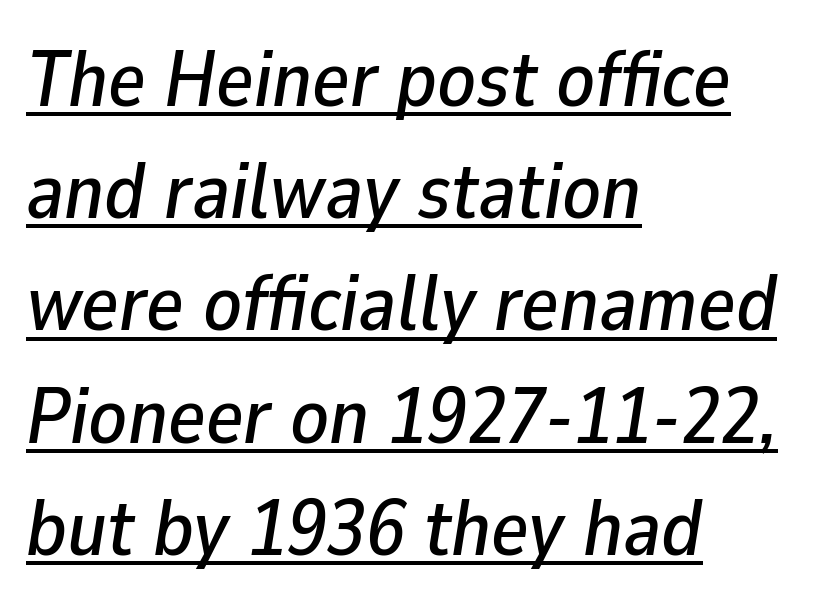
Q: Is the text italic (slanted)? A: Yes, it leans right by about 9 degrees.
Q: Is the text underlined? A: Yes.
Q: How is the paragraph aligned? A: Left-aligned.
Q: Is the spacing between letters normal or unusually wide? A: Normal.
Q: Is the spacing between lines tight, normal or loose? A: Normal.
Q: Width (condensed, normal, or wide)? A: Normal.
Q: Stroke contrast? A: Low.
Q: x-height? A: Medium.
Q: Monospaced? A: No.
